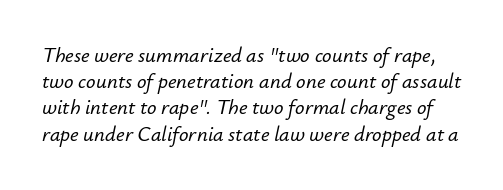
Underline: absent. Spacing between characters is what you'd get straight out of the box. Emphasis-style slanted type is in use. Quick note: interline space is typical.
